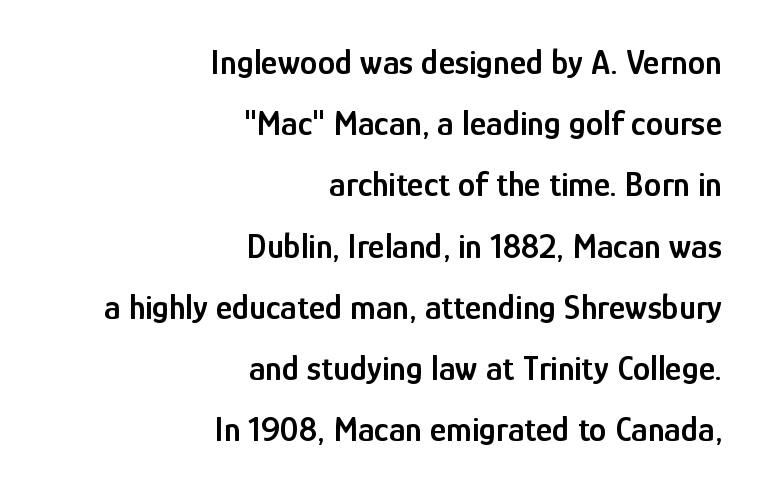
Proportional: the letters do not fall into vertical columns. The face used here is rendered with its standard letterfit. Ordinary non-slanted type is in use. In terms of weight, the rendering is demibold, just under bold.
